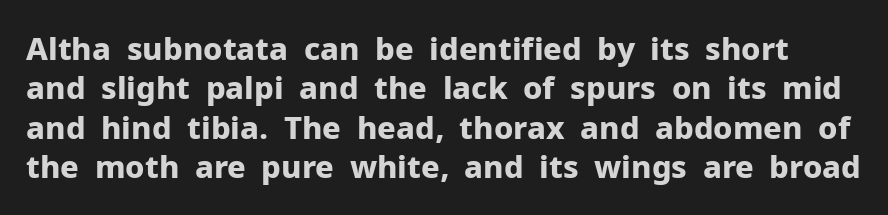
{"serif": "no", "italic": "no", "bold": "yes", "weight": "bold", "width": "normal", "stroke_contrast": "low", "x_height": "medium", "monospaced": "no", "underline": "no", "line_spacing": "normal", "line_spacing_ratio": 1.27, "letter_spacing": "normal", "letter_spacing_em": 0.0, "glyph_px": 31}
